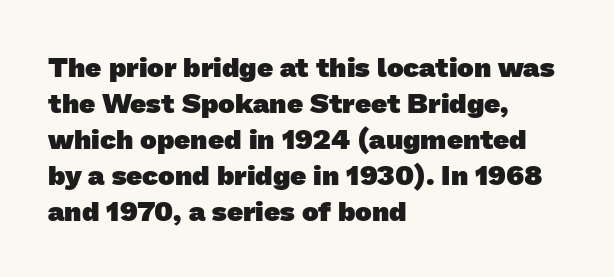
The image shows 28 px heavy sans-serif type; set left-aligned, normal line spacing (1.29x), normal letter spacing, not underlined; low stroke contrast and a medium x-height.
